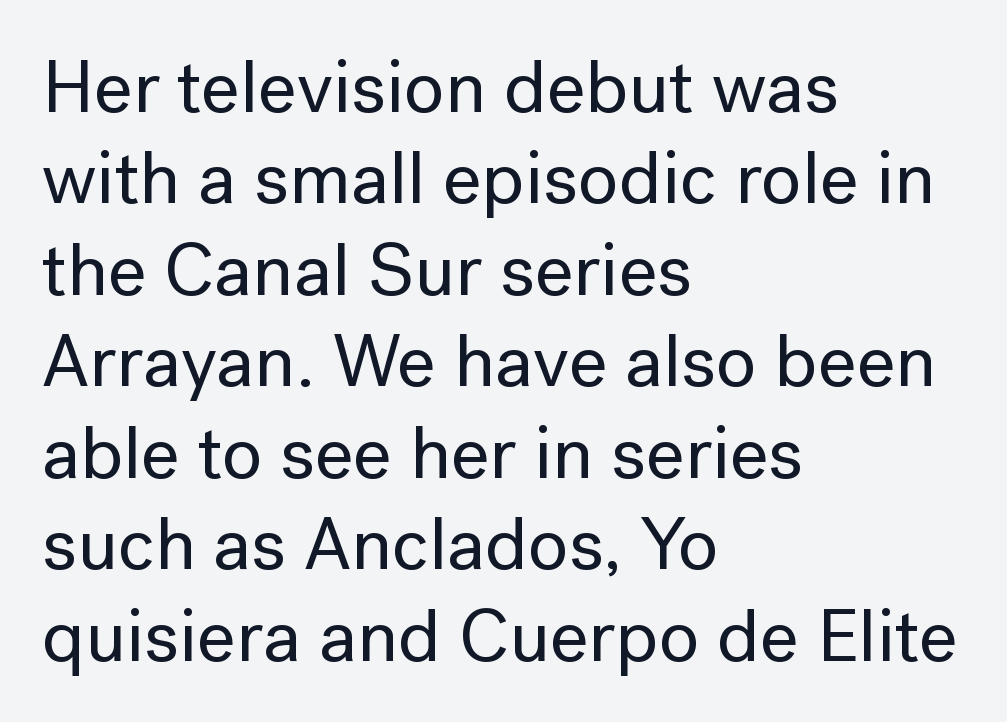
In terms of letterform style, serifs are entirely absent. Here the designer chose a conventional face with non-uniform glyph widths. Any mark beneath the type? The region is blank. It's the straight-up-and-down kind of type. Left-aligned paragraph, ragged on the right. The letterforms sit shoulder to shoulder at normal distance.
